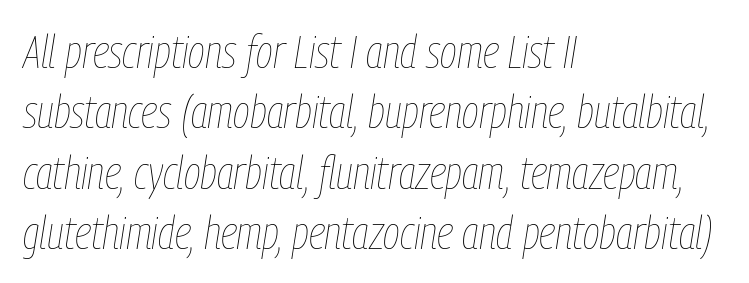
Q: Is the text bold? A: No.
Q: Is the text italic (slanted)? A: Yes, it leans right by about 9 degrees.
Q: Is the text underlined? A: No.
Q: How is the paragraph aligned? A: Left-aligned.
Q: Is the spacing between letters normal or unusually wide? A: Normal.
Q: Is the spacing between lines tight, normal or loose? A: Normal.
Q: Width (condensed, normal, or wide)? A: Condensed.
Q: Stroke contrast? A: Low.
Q: x-height? A: Medium.
Q: Monospaced? A: No.
